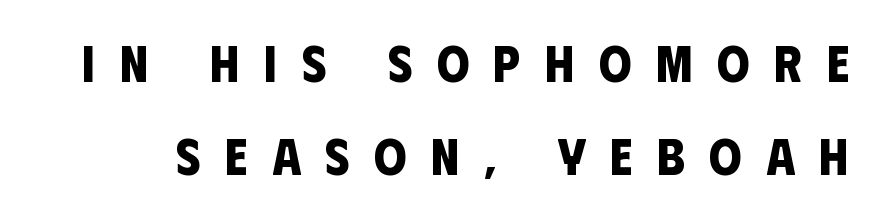
{"serif": "no", "bold": "yes", "weight": "bold", "width": "condensed", "stroke_contrast": "low", "x_height": "large", "monospaced": "no", "underline": "no", "line_spacing_ratio": 1.79, "letter_spacing": "wide", "letter_spacing_em": 0.47, "glyph_px": 52}
